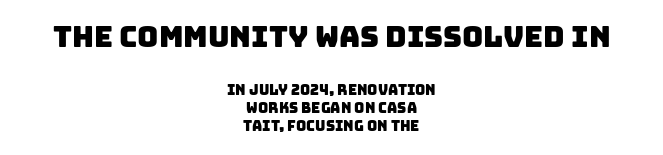
Plain, unruled lines of type. Classification — sans serif. Spacing verdict: proportional, widths tailored to each character. Which margin do the lines hug? Neither — every line sits in the middle. The initial chunk of copy outweighs the following chunk in type size.
